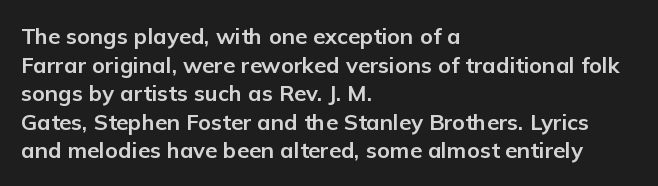
Teacher's note: observe the even left margin — that is flush-left alignment. You can tell it's not italic because the verticals are truly vertical. Words float on clear page, feet unadorned. The letterforms sit shoulder to shoulder at normal distance.
